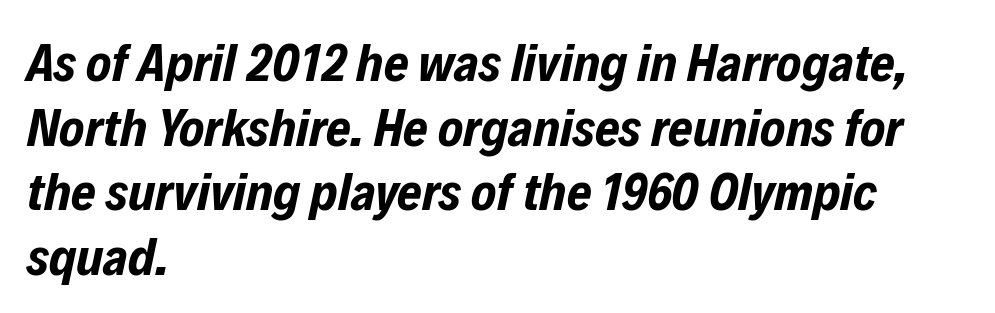
The image shows 53 px bold, condensed type, italic (leaning right); set left-aligned, line spacing 1.22x, normal letter spacing, not underlined; low stroke contrast and a medium x-height.
